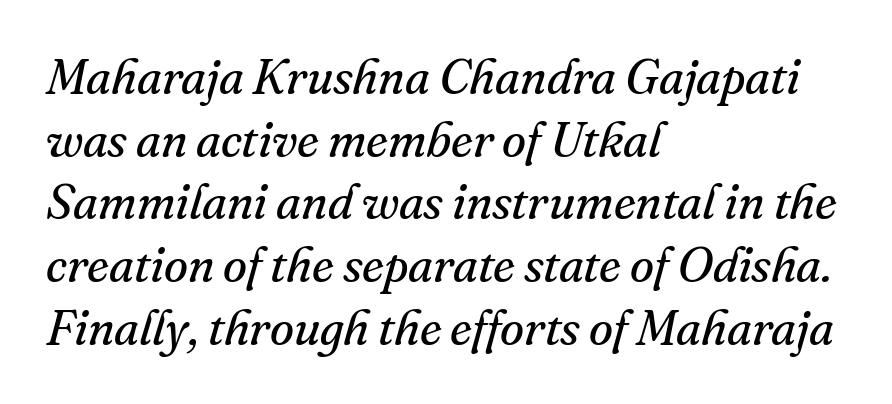
This rendering leaves character spacing at its baseline value. Each letter keeps its own natural width here, so spacing adapts to shape. The strokes carry an ordinary text weight at most. The rendering uses a moderate line-height, typical for paragraphs. You can tell it's italic because the verticals aren't actually vertical. Left-aligned paragraph, ragged on the right.
